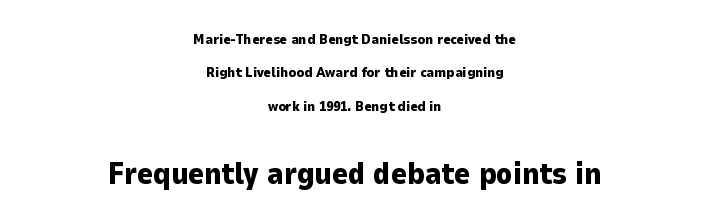
Note: smaller setting up top, larger setting below. Students, note that the glyphs here touch the page at normal intervals. The lines are spread far apart with generous leading. A centered setting, common on invitations and titles, is used for this passage.
